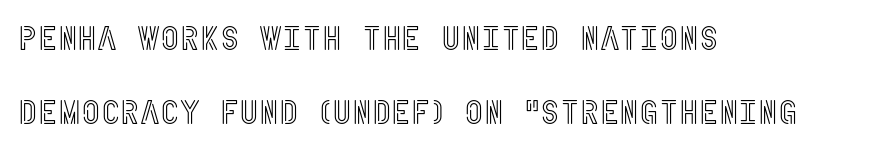
Q: Is the text italic (slanted)? A: No, it is upright.
Q: Is the text underlined? A: No.
Q: How is the paragraph aligned? A: Left-aligned.
Q: Is the spacing between letters normal or unusually wide? A: Normal.
Q: Is the spacing between lines tight, normal or loose? A: Loose.
Q: Width (condensed, normal, or wide)? A: Condensed.
Q: x-height? A: Large.
